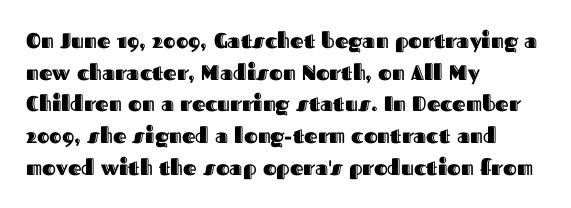
Has an underline been added? It has not. Do the letters lean? They stand straight. Notice how descenders clear the ascenders below comfortably — that's standard leading. The line texture is even and compact thanks to regular tracking.
